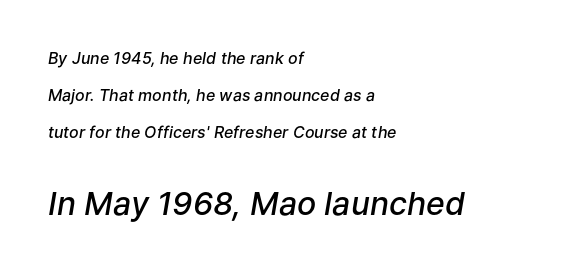
Which chunk is bigger? The second one — the bottom block dwarfs the top. Each word holds together tightly as a unit, with standard inter-letter gaps. The strip under each line holds only bare page. The vertical gap from one line to the next is large. The specimen reads as italic at a glance. The text block is weighted toward the left margin, trailing off unevenly rightward.
